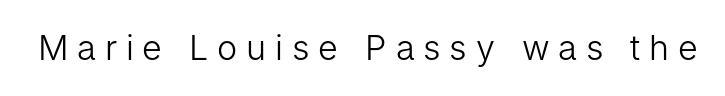
Q: Is the text bold? A: No.
Q: Is the text italic (slanted)? A: No, it is upright.
Q: Is the typeface a serif or a sans-serif typeface? A: Sans-serif.
Q: Is the text underlined? A: No.
Q: Is the spacing between letters normal or unusually wide? A: Unusually wide.
Q: Width (condensed, normal, or wide)? A: Normal.
Q: Stroke contrast? A: Low.
Q: x-height? A: Medium.
Q: Monospaced? A: No.
